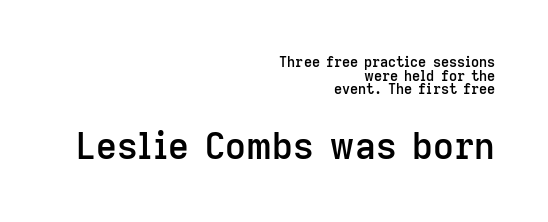
Q: Is the text bold? A: Semi-bold.
Q: Is the text italic (slanted)? A: No, it is upright.
Q: Is the typeface a serif or a sans-serif typeface? A: Sans-serif.
Q: Is the text underlined? A: No.
Q: How is the paragraph aligned? A: Right-aligned.
Q: Is the spacing between letters normal or unusually wide? A: Normal.
Q: Is the spacing between lines tight, normal or loose? A: Tight.
Q: Which block of text is set in a larger size, the first (top) or the second (bottom)? A: The second (bottom) one.
Q: Width (condensed, normal, or wide)? A: Normal.
Q: Stroke contrast? A: Low.
Q: x-height? A: Medium.
Q: Monospaced? A: No.
